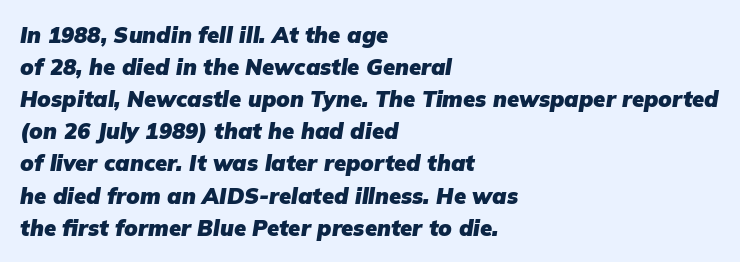
The image shows 22 px bold type, italic (leaning right); set left-aligned, normal line spacing (1.46x), normal letter spacing, not underlined.
